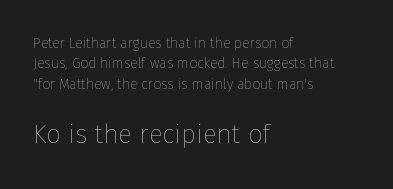
{"italic": "no", "bold": "no", "underline": "no", "align": "left", "line_spacing": "normal", "line_spacing_ratio": 1.45, "letter_spacing": "normal", "letter_spacing_em": 0.0, "larger_block": "second", "size_ratio": 1.86, "glyph_px": 26}
